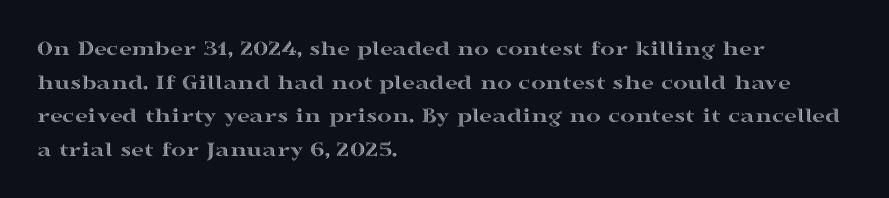
{"italic": "no", "underline": "no", "align": "left", "line_spacing": "normal", "line_spacing_ratio": 1.53, "letter_spacing": "normal", "letter_spacing_em": 0.0, "glyph_px": 22}
